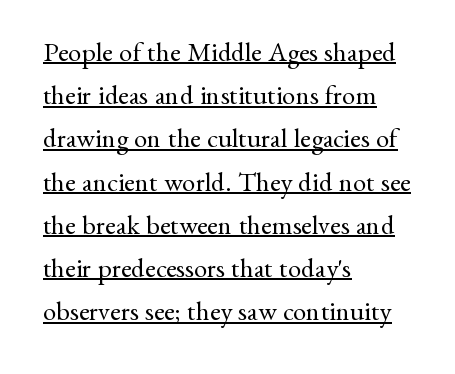
A student would call this left alignment; a typographer would say flush left, rag right. It's the straight-up-and-down kind of type. No heavy texture on the line: the type isn't bold. The vertical gap from one line to the next is medium. The sample's only ornament is a line tracing under the words. The horizontal fit of the characters is conventional and even.
